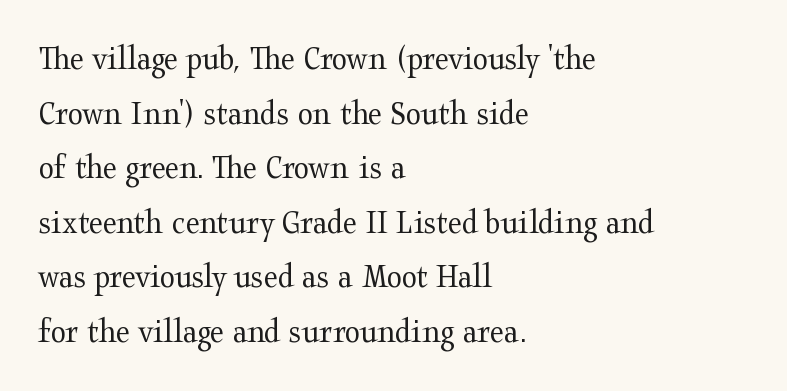
The image shows 35 px regular-weight, wide serif type, upright; set left-aligned, normal line spacing (1.56x), normal letter spacing, not underlined; medium stroke contrast and a medium x-height.
